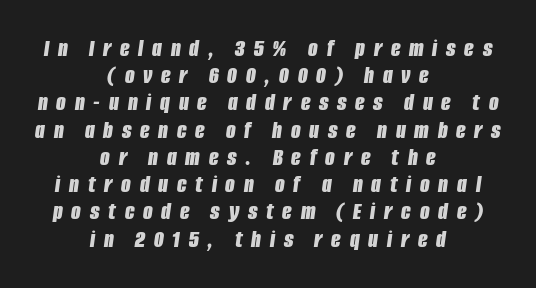
{"italic": "yes", "lean": "right", "slant_degrees": 8, "bold": "yes", "underline": "no", "align": "center", "line_spacing": "tight", "line_spacing_ratio": 1.09, "letter_spacing": "wide", "letter_spacing_em": 0.35, "glyph_px": 25}
